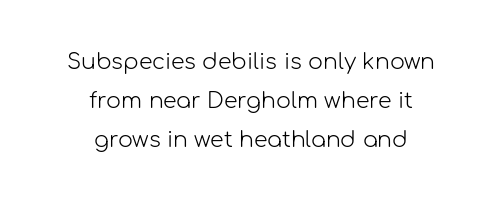
The image shows 22 px text type, upright; set centered, line spacing 1.78x, normal letter spacing, not underlined.
